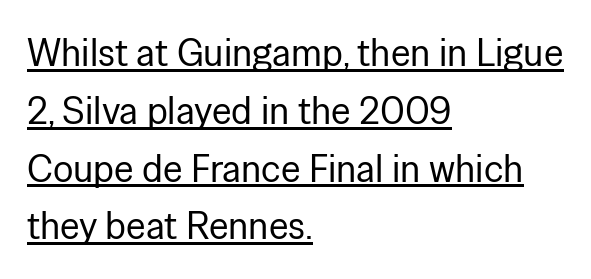
{"serif": "no", "italic": "no", "bold": "no", "weight": "regular", "width": "normal", "stroke_contrast": "low", "x_height": "medium", "monospaced": "no", "underline": "yes", "align": "left", "line_spacing": "normal", "line_spacing_ratio": 1.52, "letter_spacing": "normal", "letter_spacing_em": 0.0, "glyph_px": 38}
